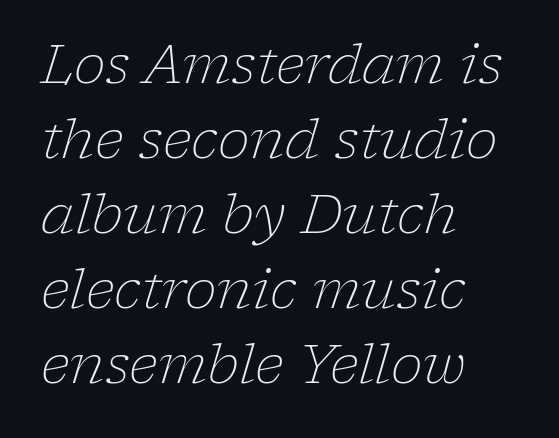
{"serif": "yes", "italic": "yes", "lean": "right", "slant_degrees": 17, "bold": "no", "weight": "light", "width": "normal", "stroke_contrast": "low", "x_height": "medium", "monospaced": "no", "underline": "no", "align": "left", "line_spacing": "normal", "line_spacing_ratio": 1.39, "letter_spacing": "normal", "letter_spacing_em": 0.0, "glyph_px": 54}
